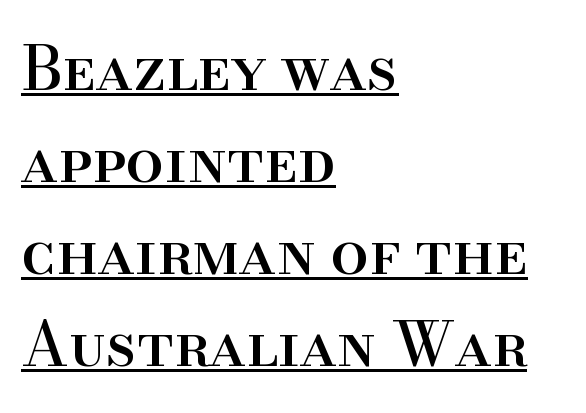
Varying glyph widths throughout — classic text-font behaviour. Every word sits above its own underline. Left-aligned paragraph, ragged on the right. A typesetter would call this zero additional tracking. The passage shown stacks its lines at a standard gap.
